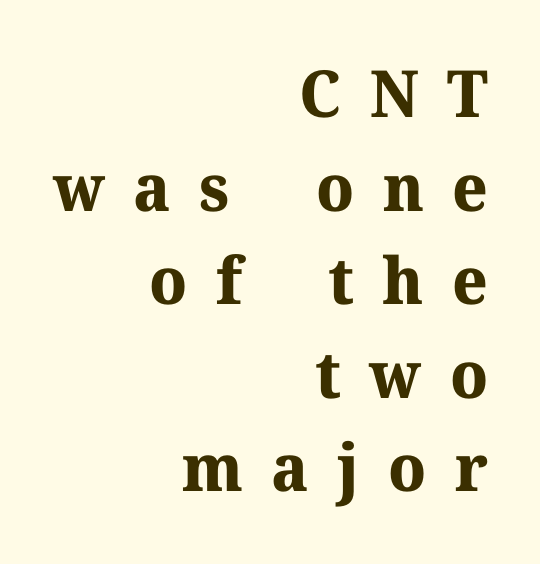
{"serif": "yes", "italic": "no", "bold": "yes", "weight": "bold", "width": "normal", "stroke_contrast": "medium", "x_height": "medium", "monospaced": "no", "underline": "no", "align": "right", "line_spacing": "normal", "line_spacing_ratio": 1.44, "letter_spacing": "wide", "letter_spacing_em": 0.44, "glyph_px": 65}
